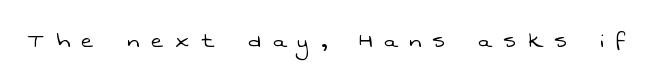
The characters are drawn with everyday or finer stroke widths. The type is letterspaced generously, with wide tracking. Rule under the text: the space is simply empty.
